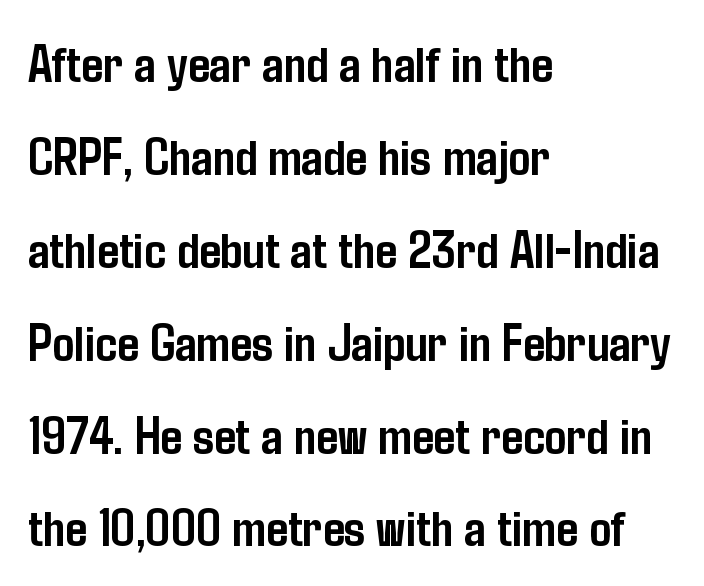
Q: Is the text bold? A: Yes.
Q: Is the text italic (slanted)? A: No, it is upright.
Q: Is the typeface a serif or a sans-serif typeface? A: Sans-serif.
Q: Is the text underlined? A: No.
Q: How is the paragraph aligned? A: Left-aligned.
Q: Is the spacing between letters normal or unusually wide? A: Normal.
Q: Width (condensed, normal, or wide)? A: Condensed.
Q: Stroke contrast? A: Low.
Q: x-height? A: Medium.
Q: Monospaced? A: No.
